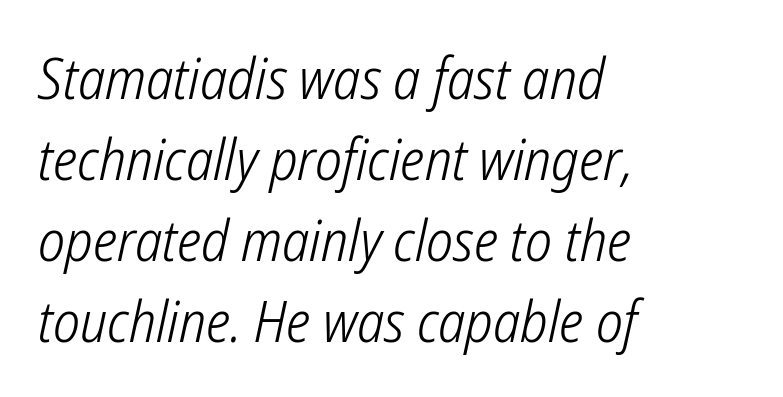
{"serif": "no", "bold": "no", "weight": "light", "width": "condensed", "stroke_contrast": "low", "x_height": "medium", "monospaced": "no", "underline": "no", "align": "left", "line_spacing": "normal", "line_spacing_ratio": 1.42, "letter_spacing": "normal", "letter_spacing_em": 0.0, "glyph_px": 57}
